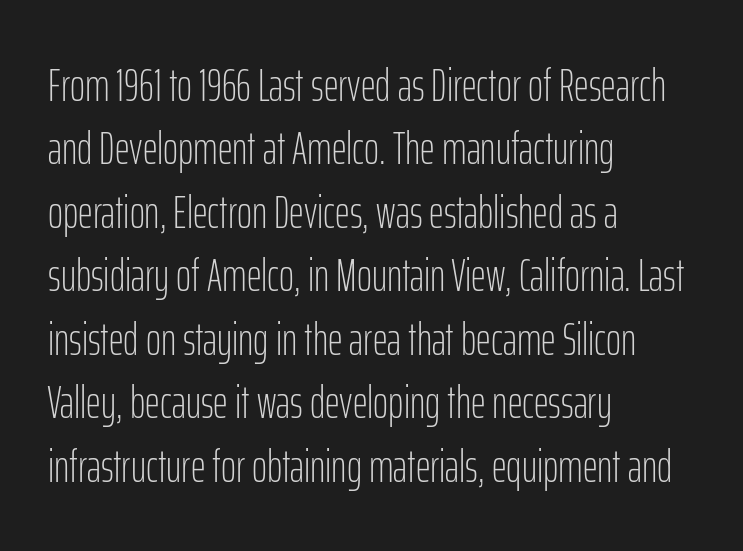
The image shows 46 px light, condensed sans-serif type, upright; set left-aligned, normal line spacing (1.38x), normal letter spacing, not underlined; low stroke contrast and a medium x-height.
